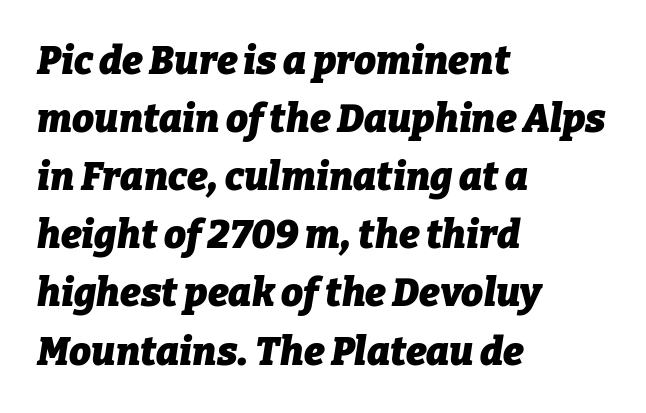
Q: Is the text bold? A: Yes.
Q: Is the text italic (slanted)? A: Yes, it leans right by about 9 degrees.
Q: Is the text underlined? A: No.
Q: How is the paragraph aligned? A: Left-aligned.
Q: Is the spacing between letters normal or unusually wide? A: Normal.
Q: Is the spacing between lines tight, normal or loose? A: Normal.
Q: Width (condensed, normal, or wide)? A: Normal.
Q: Stroke contrast? A: Low.
Q: x-height? A: Medium.
Q: Monospaced? A: No.
